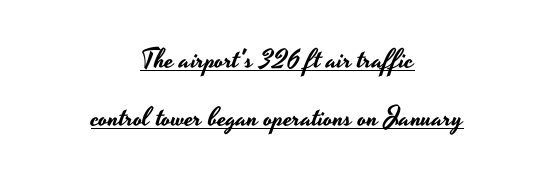
The image shows 27 px text type; set centered, loose line spacing (2.16x), normal letter spacing, underlined.
